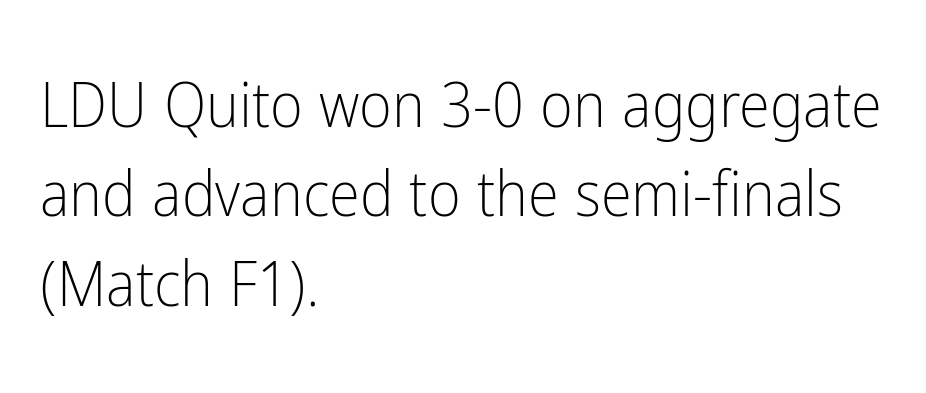
The lettering holds an erect, upright posture throughout. Nobody touched the tracking dial on this one. The passage shown stacks its lines at a standard gap. All the whitespace from short lines collects on the right.
